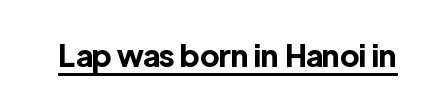
These lines carry a lot of weight — the face is fully bold. This is the regular roman posture of the typeface. Each letter keeps its own natural width here, so spacing adapts to shape. The sample's only ornament is a line tracing under the words.
